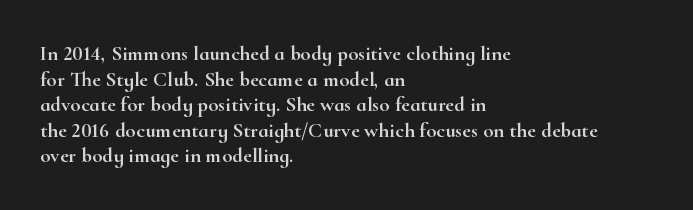
The image shows 21 px text type, upright; set left-aligned, line spacing 1.22x, normal letter spacing, not underlined.
